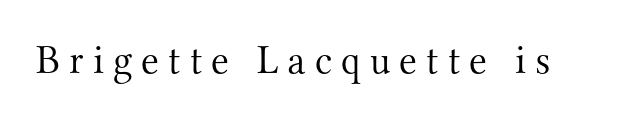
The letters advance in unequal steps, a hallmark of proportional type. When letters stand straight like this, we call the style roman or upright. Unmarked baselines from the first word to the last. Nothing heavy about these letters — not bold at all. Font category for this specimen: serif.
